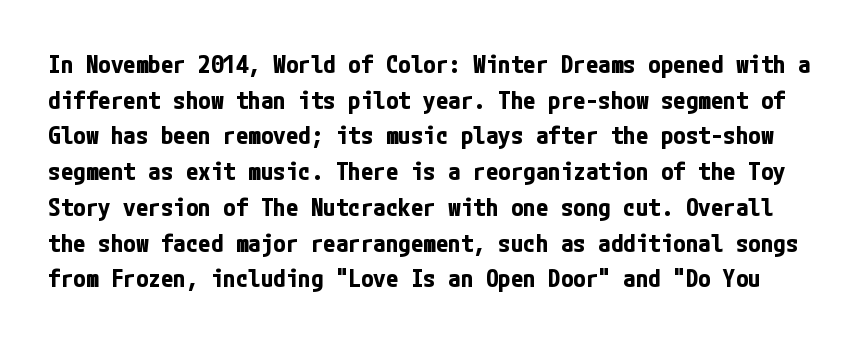
Q: Is the text bold? A: Yes.
Q: Is the text italic (slanted)? A: No, it is upright.
Q: Is the text underlined? A: No.
Q: Is the spacing between letters normal or unusually wide? A: Normal.
Q: Is the spacing between lines tight, normal or loose? A: Normal.
